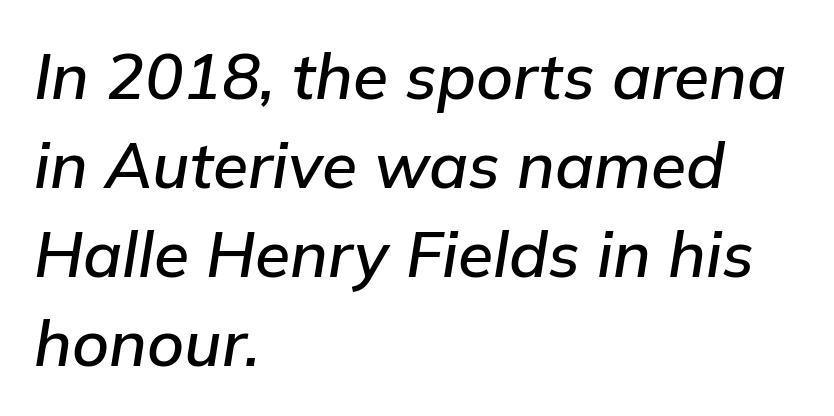
Q: Is the text italic (slanted)? A: Yes, it leans right by about 9 degrees.
Q: Is the text underlined? A: No.
Q: How is the paragraph aligned? A: Left-aligned.
Q: Is the spacing between letters normal or unusually wide? A: Normal.
Q: Is the spacing between lines tight, normal or loose? A: Normal.
Q: Width (condensed, normal, or wide)? A: Normal.
Q: Stroke contrast? A: Low.
Q: x-height? A: Medium.
Q: Monospaced? A: No.
